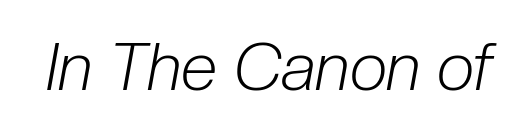
A typesetter would mark this as italic. Ink coverage per letter is moderate at most. Only glyphs here, with clear space below each row. Nobody touched the tracking dial on this one. The passage shown is typed in a proportional face where columns would drift.
